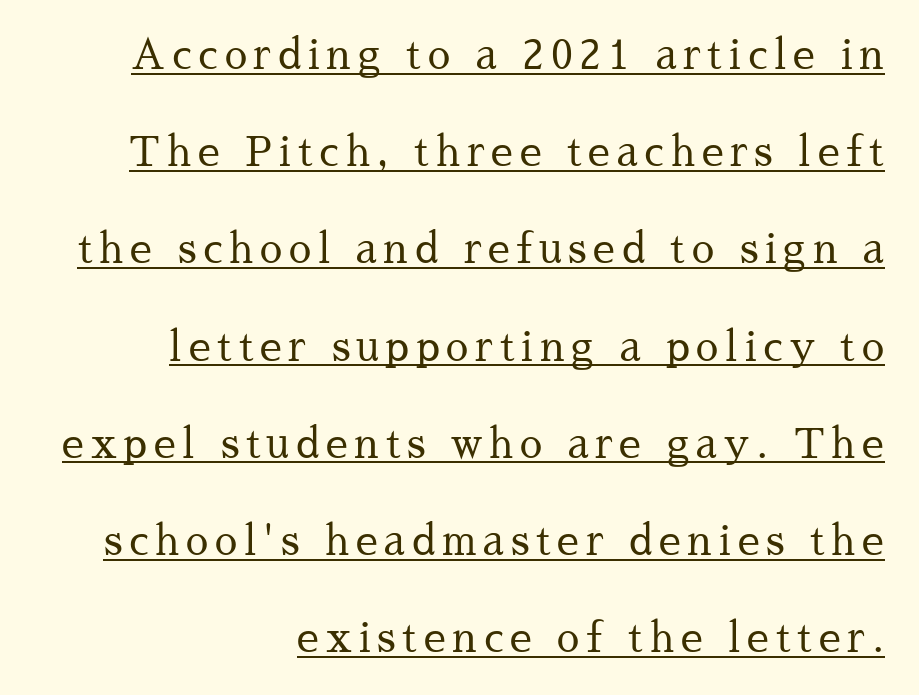
The letters carry serifs — small finishing strokes at the ends of their stems. Quick note: underline on. The font's upright variant was chosen for this text. All the whitespace from short lines collects on the left. Note the varied advance widths — an 'i' is clearly narrower than an 'm'. A light-to-regular cut is what we see here.
